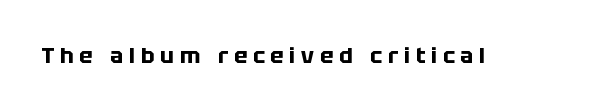
The image shows 22 px bold type, upright; set unusually wide letter spacing (+0.27 em), not underlined.
